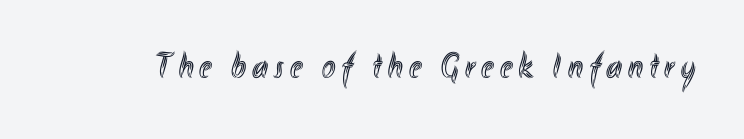
The image shows 36 px condensed type; set not underlined; a small x-height.
